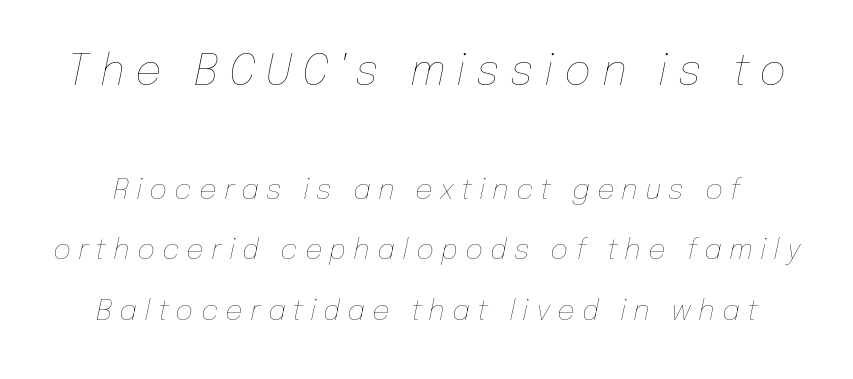
{"italic": "yes", "lean": "right", "slant_degrees": 12, "bold": "no", "weight": "thin", "width": "normal", "stroke_contrast": "low", "x_height": "medium", "monospaced": "no", "underline": "no", "line_spacing": "loose", "line_spacing_ratio": 2.17, "letter_spacing": "wide", "letter_spacing_em": 0.25, "larger_block": "first", "size_ratio": 1.5, "glyph_px": 42}
